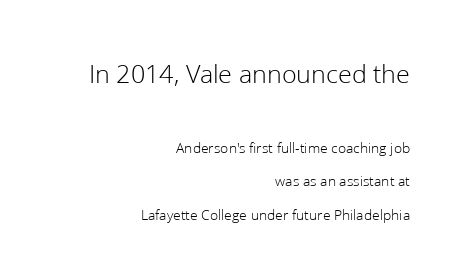
{"italic": "no", "bold": "no", "underline": "no", "align": "right", "line_spacing": "loose", "line_spacing_ratio": 2.23, "letter_spacing": "normal", "letter_spacing_em": 0.0, "larger_block": "first", "size_ratio": 1.8, "glyph_px": 27}
